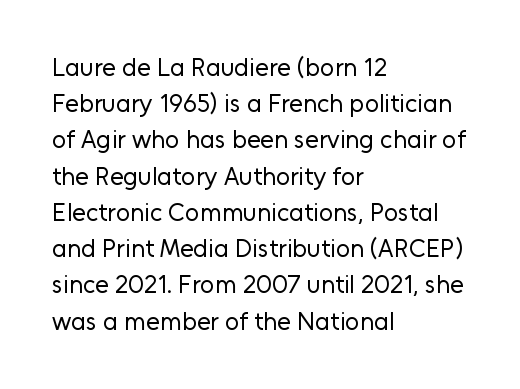
{"italic": "no", "bold": "no", "underline": "no", "align": "left", "line_spacing": "normal", "line_spacing_ratio": 1.45, "letter_spacing": "normal", "letter_spacing_em": 0.0, "glyph_px": 25}
